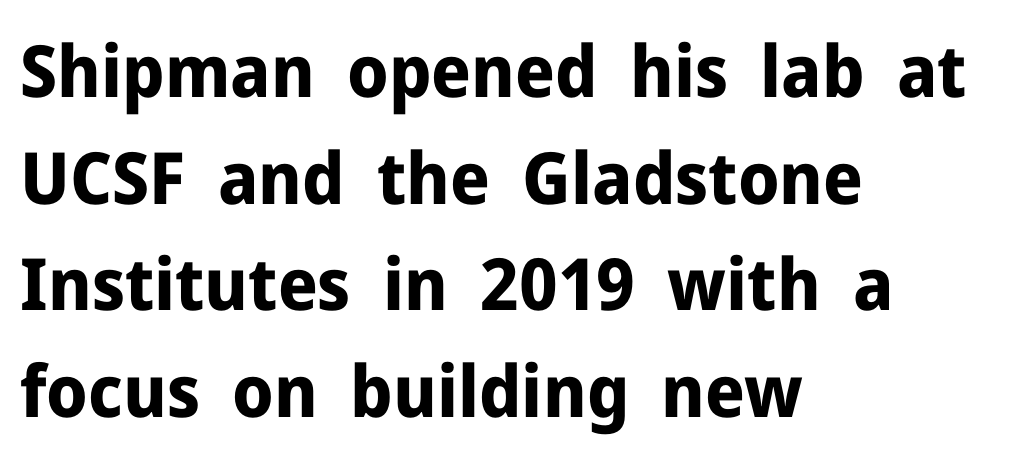
The typography opts for an upright posture over an oblique one. The rendering shows plain stroke endings on the letterforms — a sans-serif design. A typesetter would call this proportional, since set widths differ per character. Caption: standard tracking, unaltered. Weight: bold.
